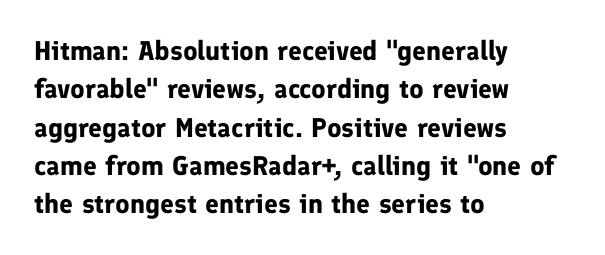
Glyph-to-glyph distance matches everyday printed text. Notice how thick the strokes are: this is what a full bold looks like. A normal amount of white space separates one row of letters from the next. Only glyphs here, with clear space below each row. Vertical strokes here are truly vertical.
